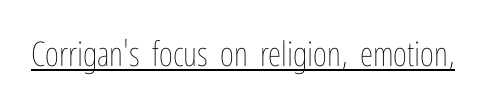
Quick note: underline on. Do the characters align in a grid? No, the font is proportional. The letters stand upright; this is a roman face. These lines keep a tight, regular rhythm from letter to letter.
